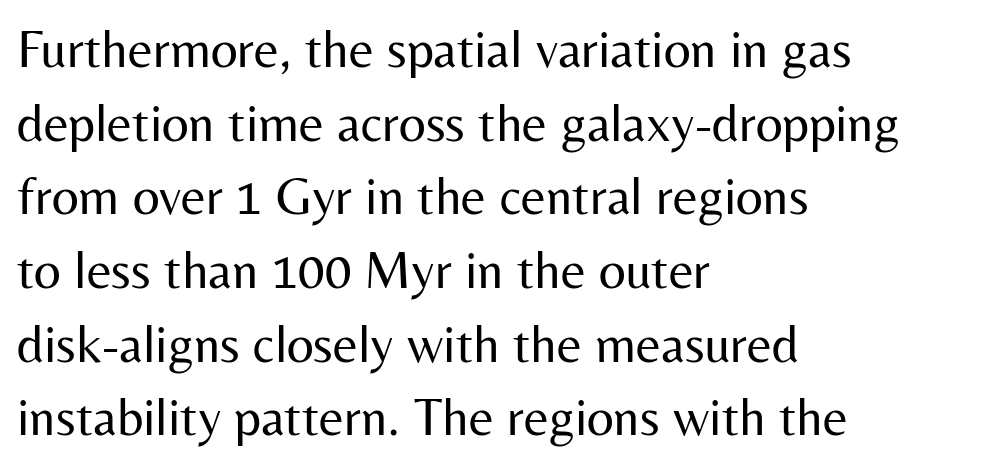
{"serif": "no", "italic": "no", "bold": "no", "weight": "regular", "width": "normal", "stroke_contrast": "medium", "x_height": "medium", "monospaced": "no", "underline": "no", "align": "left", "line_spacing": "normal", "line_spacing_ratio": 1.39, "letter_spacing": "normal", "letter_spacing_em": 0.0, "glyph_px": 53}
